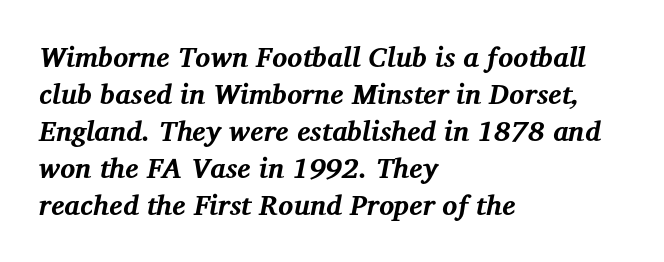
Q: Is the text bold? A: Yes.
Q: Is the text italic (slanted)? A: Yes, it leans right by about 12 degrees.
Q: Is the typeface a serif or a sans-serif typeface? A: Serif.
Q: Is the text underlined? A: No.
Q: How is the paragraph aligned? A: Left-aligned.
Q: Is the spacing between letters normal or unusually wide? A: Normal.
Q: Is the spacing between lines tight, normal or loose? A: Normal.
Q: Width (condensed, normal, or wide)? A: Normal.
Q: Stroke contrast? A: Medium.
Q: x-height? A: Medium.
Q: Monospaced? A: No.
